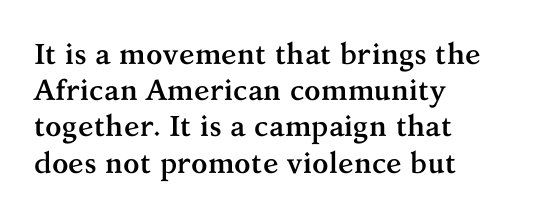
Words appear dense and cohesive because spacing is normal. Every row of glyphs begins at an identical x-position on the left. The passage shown is typed in a proportional face where columns would drift. Observe the serifs anchoring each vertical stroke in this sample. Regular leading. Heavy-handed strokes throughout: this text is bold.
